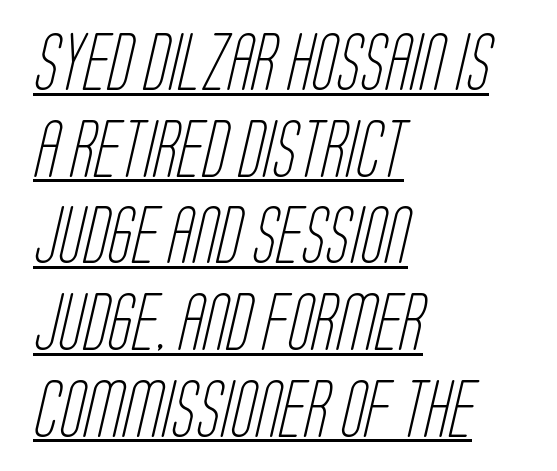
The face used here is proportionally spaced, like ordinary book or web type. Is this a sans? Yes — the strokes have no serifs. The rendering keeps characters at their native spacing. A typesetter would call this leading conventional body-copy spacing.
